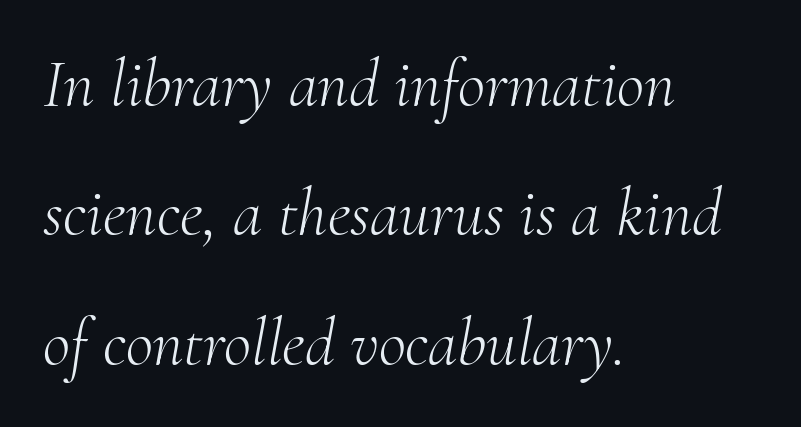
On a weight scale, this lands at 450 or below. Regarding serifs, this sample has them. You could fit nearly another row in the gap between these rows. A classic flush-left, rag-right setting is used for this passage.
